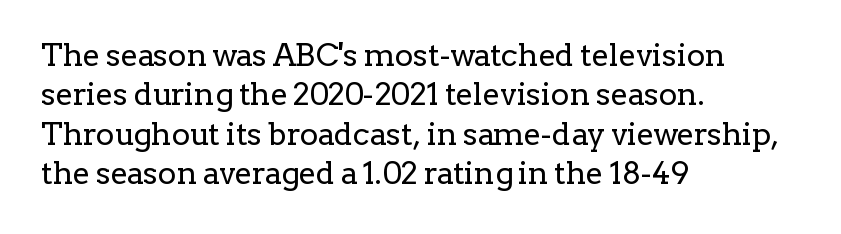
Q: Is the text bold? A: No.
Q: Is the text italic (slanted)? A: No, it is upright.
Q: Is the typeface a serif or a sans-serif typeface? A: Serif.
Q: Is the text underlined? A: No.
Q: How is the paragraph aligned? A: Left-aligned.
Q: Is the spacing between letters normal or unusually wide? A: Normal.
Q: Is the spacing between lines tight, normal or loose? A: Normal.
Q: Width (condensed, normal, or wide)? A: Normal.
Q: Stroke contrast? A: Low.
Q: x-height? A: Medium.
Q: Monospaced? A: No.
